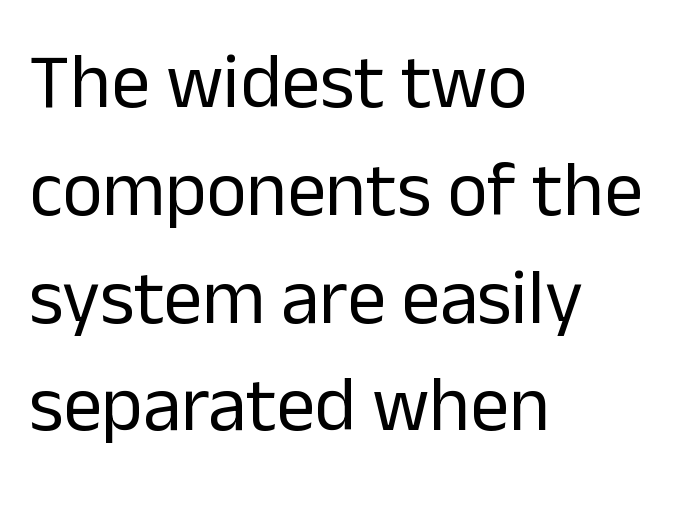
The image shows 77 px regular-weight sans-serif type, upright; set left-aligned, normal line spacing (1.4x), normal letter spacing, not underlined; low stroke contrast and a medium x-height.
